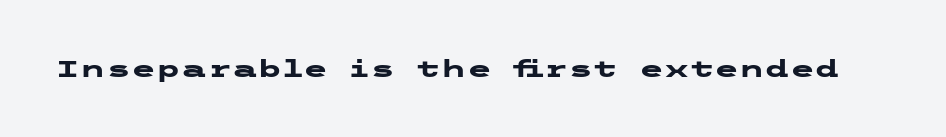
{"italic": "no", "bold": "yes", "underline": "no", "letter_spacing": "normal", "letter_spacing_em": 0.0, "glyph_px": 23}
